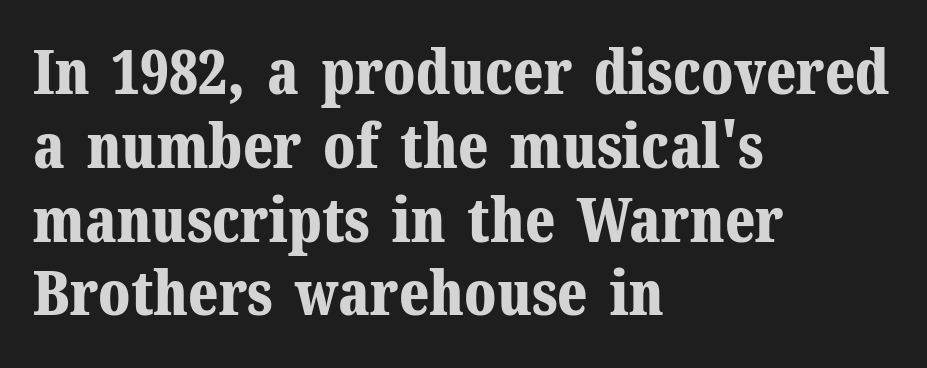
The letters advance in unequal steps, a hallmark of proportional type. The letters are bold, with thick, heavy strokes. Each row of text sits above clean, open space. Typeset ragged right — the left edge is the straight one. Italic: no, the glyphs are upright roman.
